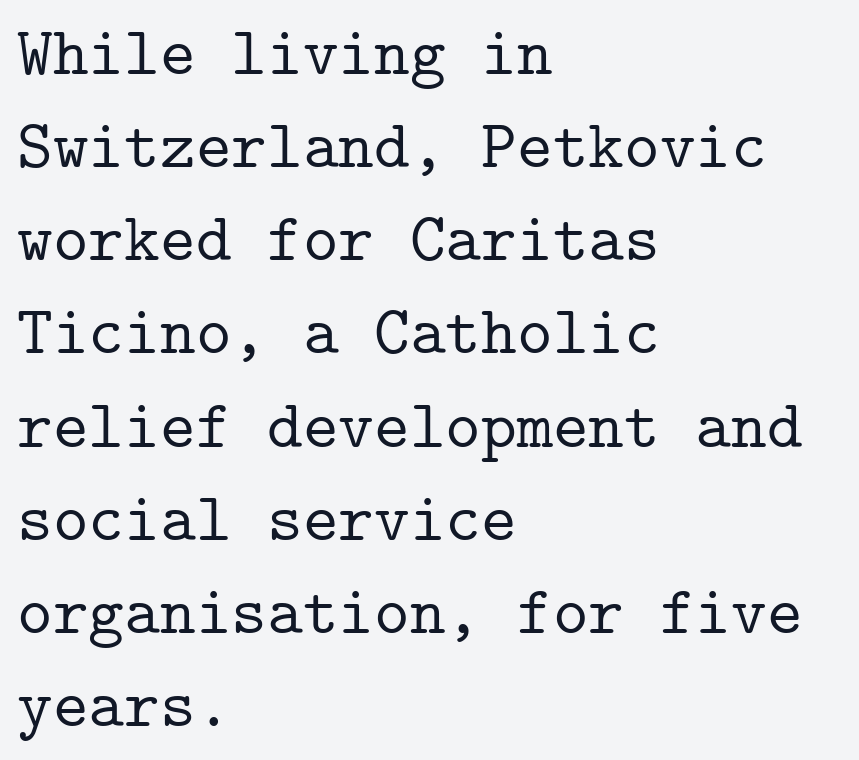
{"serif": "yes", "italic": "no", "width": "normal", "stroke_contrast": "low", "x_height": "medium", "monospaced": "yes", "underline": "no", "align": "left", "line_spacing": "normal", "line_spacing_ratio": 1.37, "letter_spacing": "normal", "letter_spacing_em": 0.0, "glyph_px": 68}
